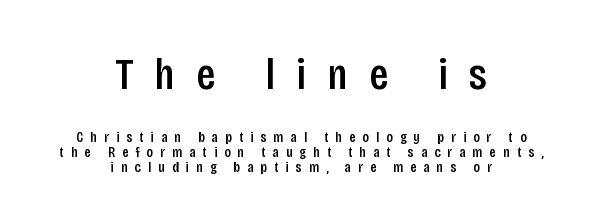
The text was rendered using a sans face with plain stroke endings. This is roman type, the default non-slanted kind. Slightly chunky letters — semibold, I'd say, not full bold. Students, observe: this is what under-led, compact text looks like.
